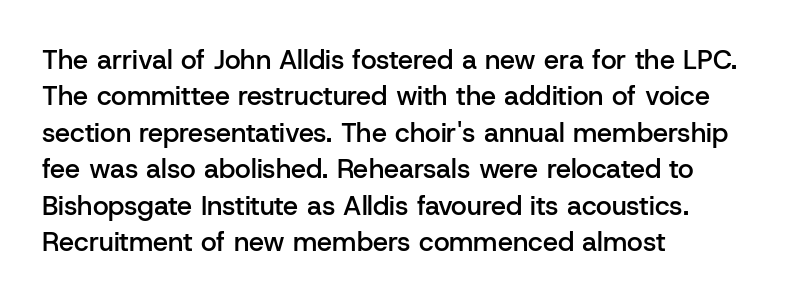
Q: Is the text bold? A: Semi-bold.
Q: Is the text italic (slanted)? A: No, it is upright.
Q: Is the text underlined? A: No.
Q: How is the paragraph aligned? A: Left-aligned.
Q: Is the spacing between letters normal or unusually wide? A: Normal.
Q: Is the spacing between lines tight, normal or loose? A: Normal.
